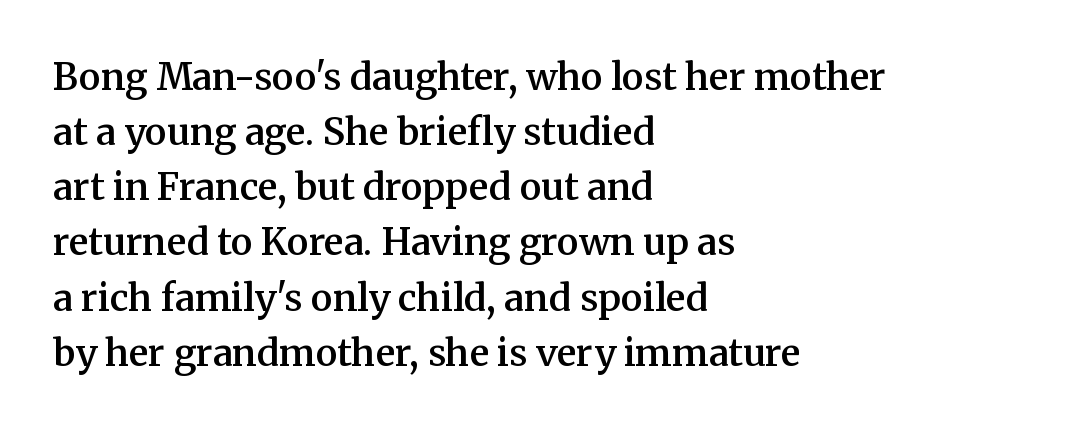
The face used here is proportionally spaced, like ordinary book or web type. The ragged edge is on the right, which tells us the setting is flush left. The lines sit at an ordinary, default distance from one another. Notice the strokes are somewhat thickened but not fully heavy: this is a semibold.
